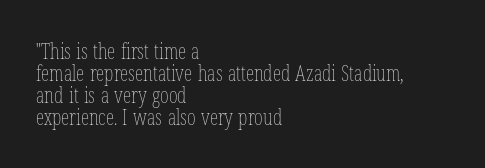
The lines in this sample share a left origin and differ only in where they stop. No extra tracking has been applied to these lines. Do the letters lean? They stand straight. No chunkiness to these letters — they're not bold. A clean baseline with only descenders dipping below it. The space between consecutive lines is stingy.
